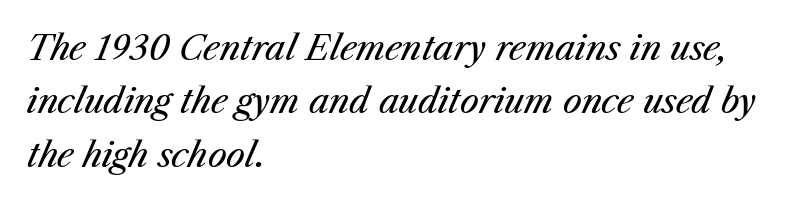
The image shows 34 px regular-weight type, italic (leaning right); set left-aligned, normal line spacing (1.57x), normal letter spacing, not underlined; medium stroke contrast and a medium x-height.
